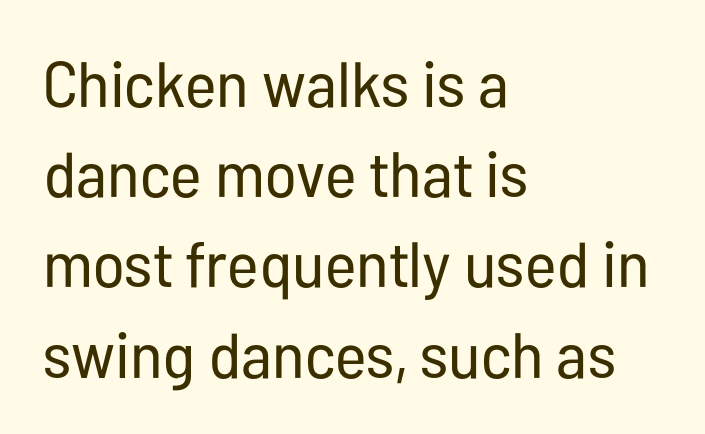
{"serif": "no", "italic": "no", "bold": "no", "weight": "regular", "width": "condensed", "stroke_contrast": "low", "x_height": "medium", "monospaced": "no", "underline": "no", "align": "left", "line_spacing": "normal", "line_spacing_ratio": 1.41, "letter_spacing": "normal", "letter_spacing_em": 0.0, "glyph_px": 64}
